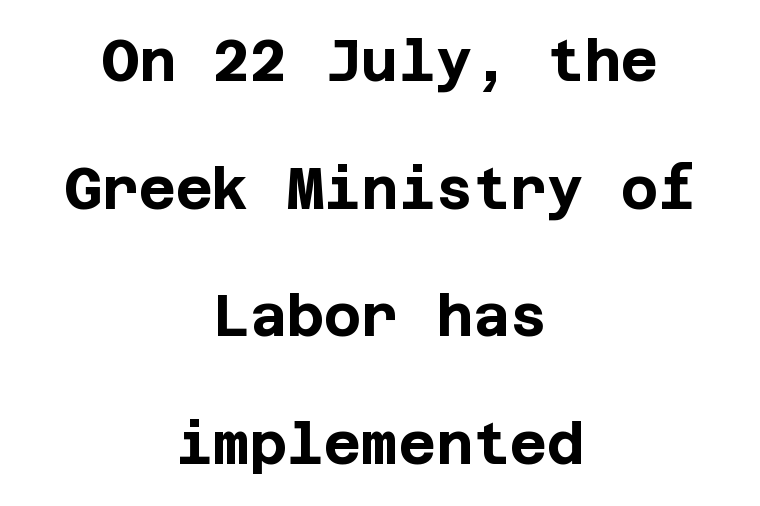
In terms of letterform style, serifs are entirely absent. A student would call this center alignment; a typographer would say set centered. Every stem runs plumb, perpendicular to the baseline. Underline: absent.
